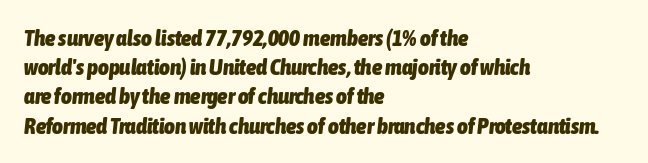
Yep, that's italic — everything's leaning. The vertical gap from one line to the next is medium. Stroke thickness is high; the sample reads as a true bold. Anything drawn beneath the words? Only blank space. Short and long lines alike share a common starting point at left. The face used here is rendered with its standard letterfit.
